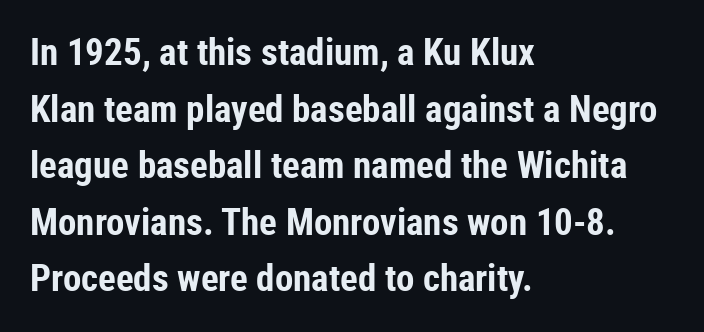
The image shows 37 px bold, condensed sans-serif type, upright; set left-aligned, normal line spacing (1.53x), normal letter spacing, not underlined; low stroke contrast and a medium x-height.
